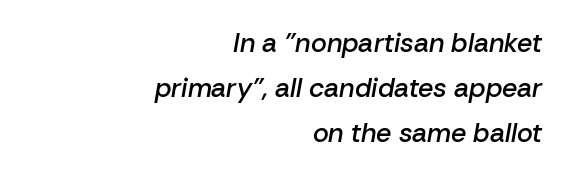
The image shows 27 px text type, italic (leaning right); set right-aligned, normal line spacing (1.67x), normal letter spacing, not underlined.
